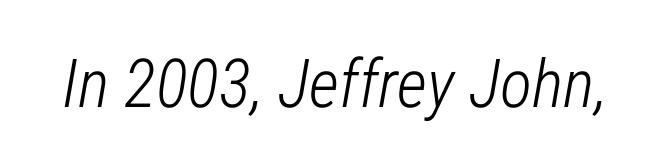
The image shows 67 px light, condensed type, italic (leaning right); set normal letter spacing, not underlined; low stroke contrast and a medium x-height.
